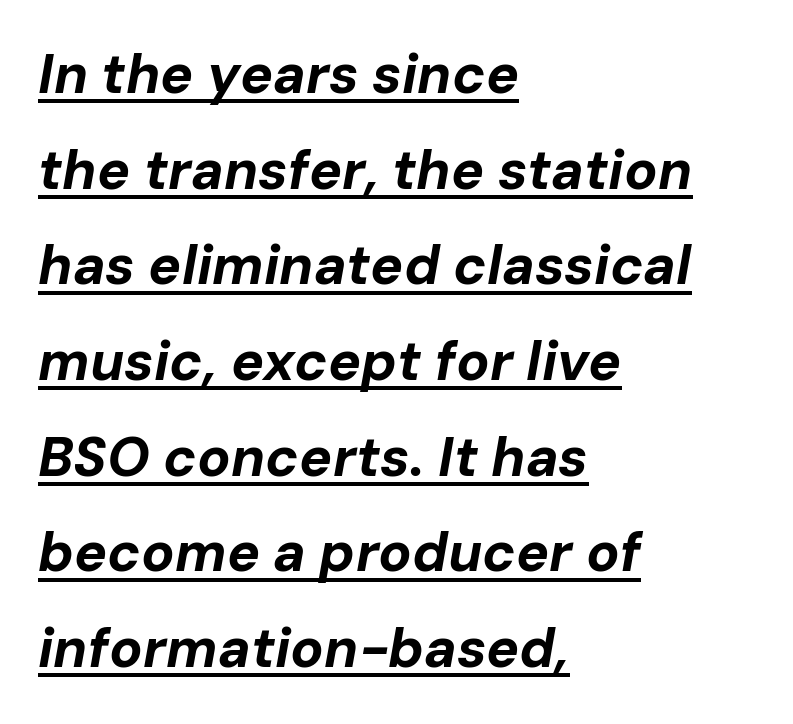
The image shows 55 px bold type, italic (leaning right); set left-aligned, line spacing 1.74x, normal letter spacing, underlined; low stroke contrast and a medium x-height.
